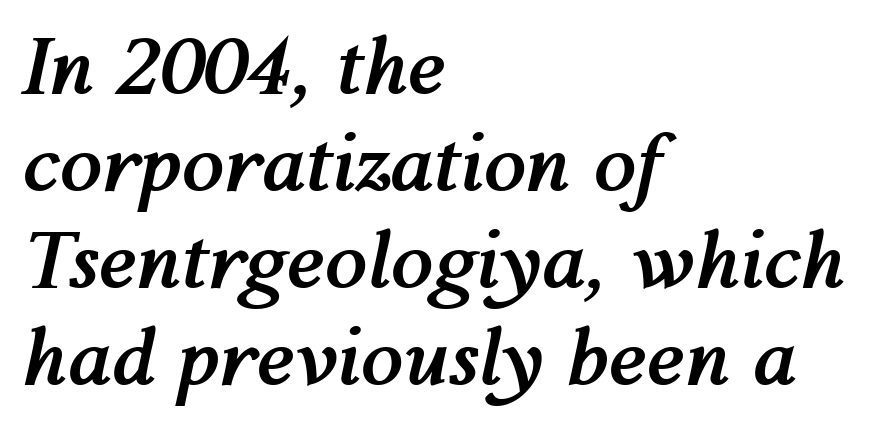
Any mark beneath the type? The region is blank. No extra tracking has been applied to these lines. You could not count columns in this text — the font is proportionally spaced. This sample is left-justified, so line endings fall wherever the words run out. This sample uses an oblique cut, with every glyph tilted off the vertical. How heavy is the stroke? Heavy — this is a bold.
